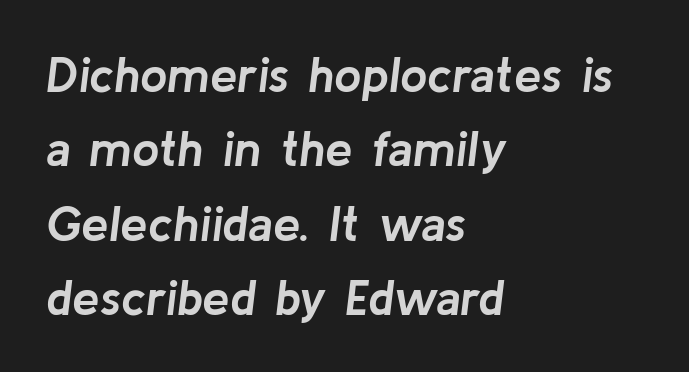
The image shows 49 px semibold type, italic (leaning right); set left-aligned, normal line spacing (1.52x), normal letter spacing, not underlined; low stroke contrast and a medium x-height.
